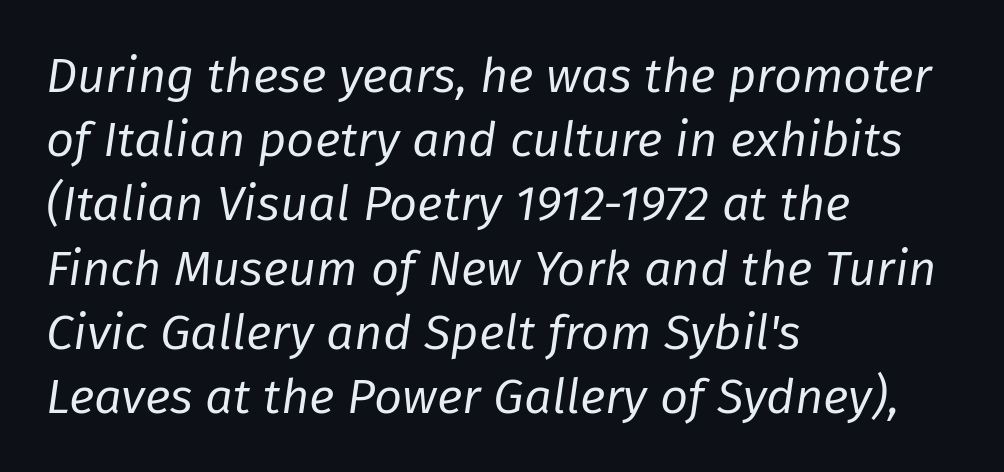
The image shows 49 px regular-weight type, italic (leaning right); set left-aligned, normal line spacing (1.31x), normal letter spacing, not underlined; low stroke contrast and a medium x-height.
